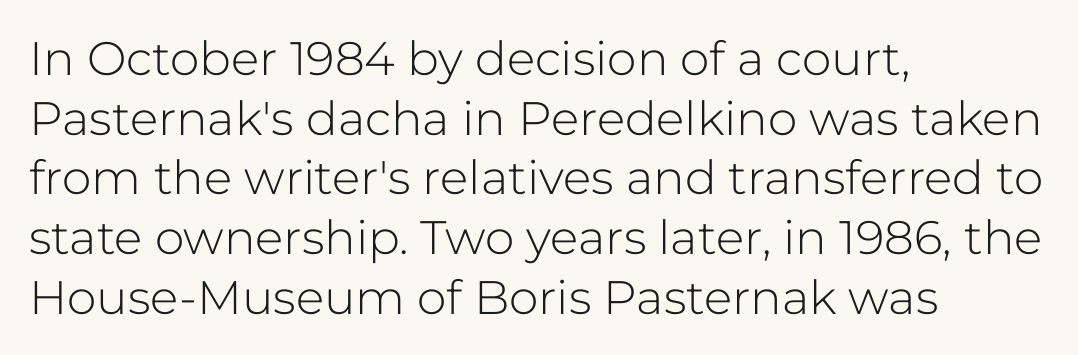
The image shows 47 px light sans-serif type, upright; set left-aligned, normal line spacing (1.27x), normal letter spacing, not underlined; low stroke contrast and a medium x-height.
